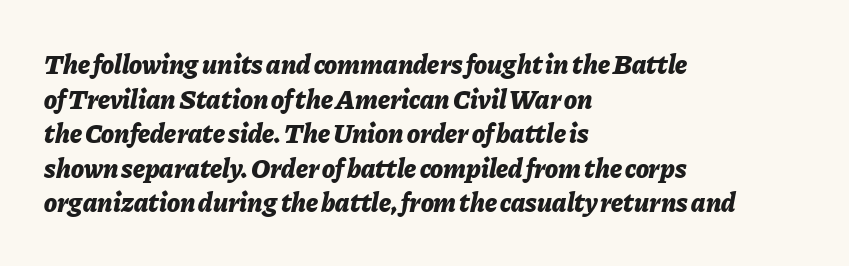
Q: Is the text bold? A: Yes.
Q: Is the text italic (slanted)? A: Yes, it leans right by about 11 degrees.
Q: Is the text underlined? A: No.
Q: How is the paragraph aligned? A: Left-aligned.
Q: Is the spacing between letters normal or unusually wide? A: Normal.
Q: Is the spacing between lines tight, normal or loose? A: Normal.
